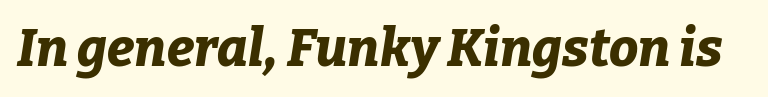
Q: Is the text bold? A: Yes.
Q: Is the text italic (slanted)? A: Yes, it leans right by about 9 degrees.
Q: Is the text underlined? A: No.
Q: Is the spacing between letters normal or unusually wide? A: Normal.
Q: Width (condensed, normal, or wide)? A: Normal.
Q: Stroke contrast? A: Low.
Q: x-height? A: Medium.
Q: Monospaced? A: No.
